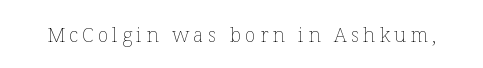
The image shows 20 px text type, upright; set unusually wide letter spacing (+0.21 em), not underlined.
